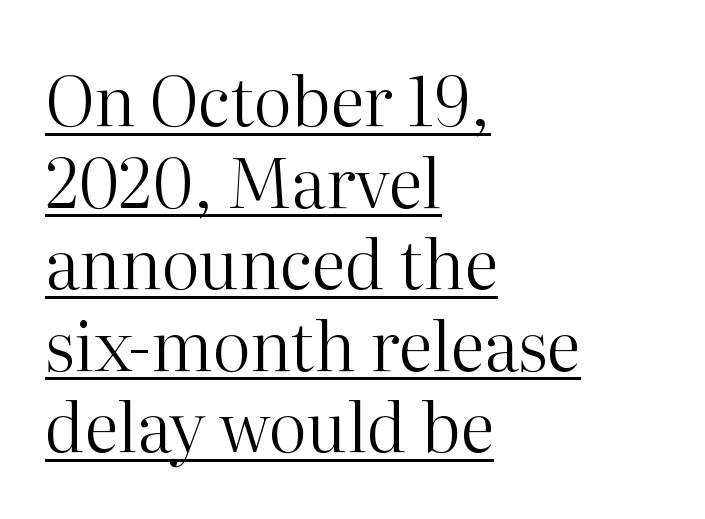
{"serif": "yes", "italic": "no", "bold": "no", "weight": "regular", "width": "normal", "stroke_contrast": "high", "x_height": "medium", "monospaced": "no", "underline": "yes", "align": "left", "line_spacing_ratio": 1.2, "letter_spacing": "normal", "letter_spacing_em": 0.0, "glyph_px": 68}
